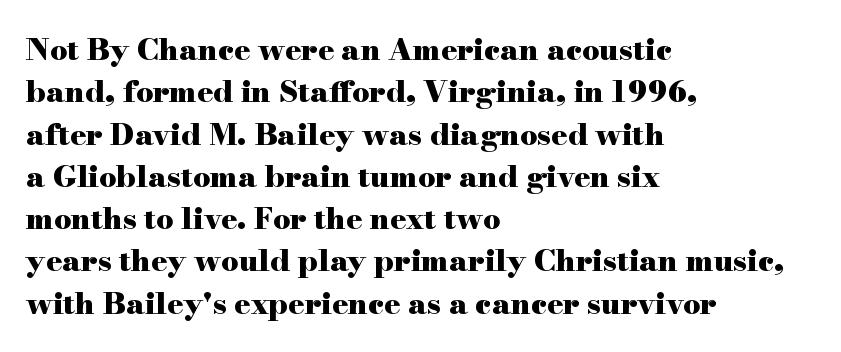
A student would call this left alignment; a typographer would say flush left, rag right. The rendering shows small feet on the letterforms — a serif design. The passage shown has conventional tracking throughout. The specimen omits any rule beneath the text block's lines. Notice how descenders clear the ascenders below comfortably — that's standard leading. A typesetter would call this proportional, since set widths differ per character.
